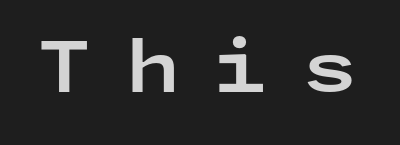
Look at the tracking — it's clearly loosened, letters drifting apart. The typeface chosen for these lines omits serifs. The specimen reads as upright at a glance. Every letter is thick-stroked: bold, no question.
